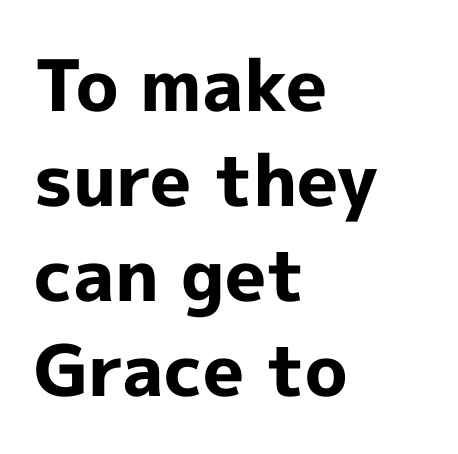
Q: Is the text bold? A: Yes.
Q: Is the text italic (slanted)? A: No, it is upright.
Q: Is the typeface a serif or a sans-serif typeface? A: Sans-serif.
Q: Is the text underlined? A: No.
Q: How is the paragraph aligned? A: Left-aligned.
Q: Is the spacing between letters normal or unusually wide? A: Normal.
Q: Is the spacing between lines tight, normal or loose? A: Normal.
Q: Width (condensed, normal, or wide)? A: Normal.
Q: x-height? A: Medium.
Q: Monospaced? A: No.
